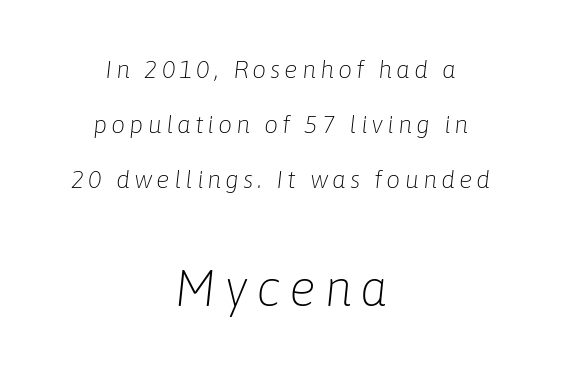
Q: Is the text bold? A: No.
Q: Is the text italic (slanted)? A: Yes, it leans right by about 6 degrees.
Q: Is the text underlined? A: No.
Q: How is the paragraph aligned? A: Centered.
Q: Is the spacing between lines tight, normal or loose? A: Loose.
Q: Which block of text is set in a larger size, the first (top) or the second (bottom)? A: The second (bottom) one.
Q: Width (condensed, normal, or wide)? A: Normal.
Q: Stroke contrast? A: Low.
Q: x-height? A: Medium.
Q: Monospaced? A: No.
